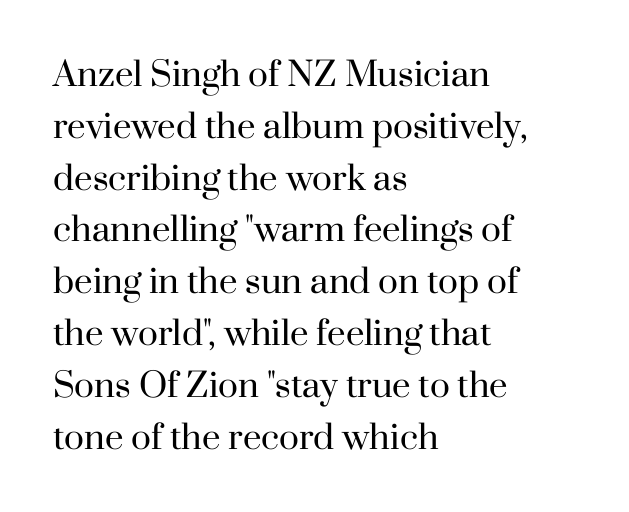
Default kerning and tracking; the words read as compact shapes. Vertical stems look standard width or narrower in stroke. The lines are quadded left. These lines sit exactly where default settings would place them. The space beneath each line is pristine and unruled. Note the varied advance widths — an 'i' is clearly narrower than an 'm'.
